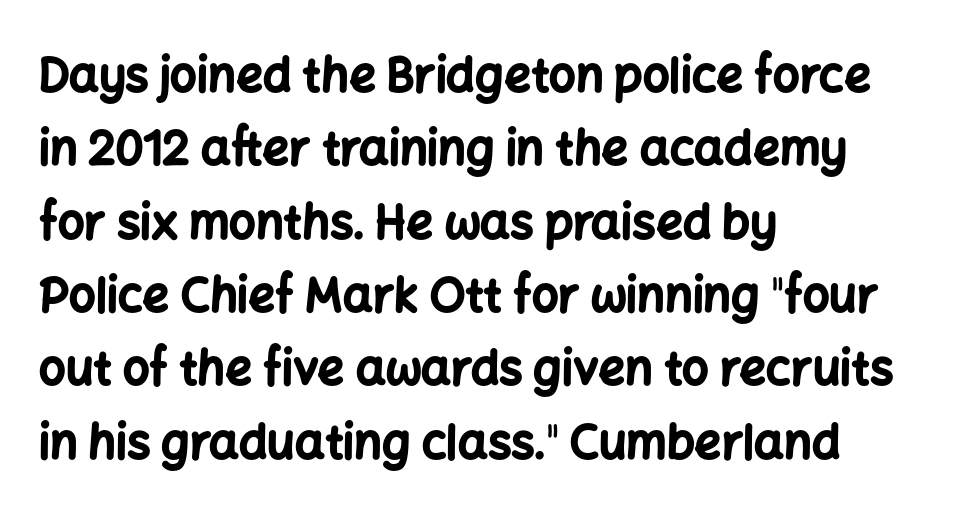
The image shows 47 px bold sans-serif type, upright; set left-aligned, normal line spacing (1.56x), normal letter spacing, not underlined; low stroke contrast and a medium x-height.
